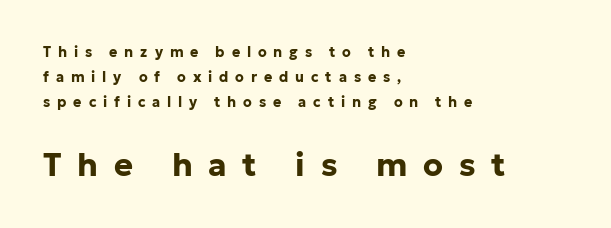
{"serif": "no", "italic": "no", "bold": "yes", "weight": "bold", "width": "normal", "stroke_contrast": "low", "x_height": "medium", "monospaced": "no", "underline": "no", "align": "left", "line_spacing_ratio": 1.79, "letter_spacing": "wide", "letter_spacing_em": 0.49, "larger_block": "second", "size_ratio": 2.29, "glyph_px": 32}
